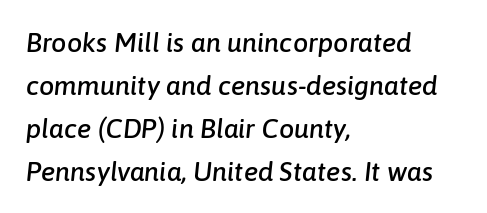
The image shows 27 px text type, italic (leaning right); set left-aligned, normal line spacing (1.59x), normal letter spacing, not underlined.
